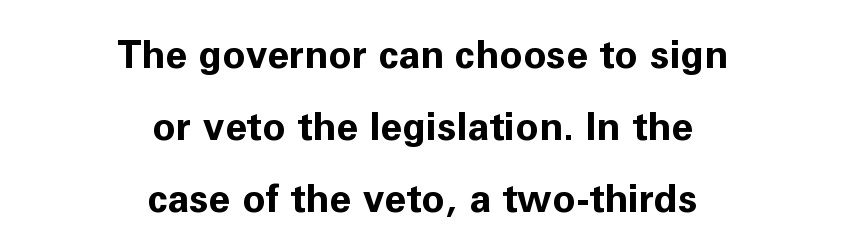
{"serif": "no", "italic": "no", "bold": "yes", "weight": "bold", "width": "normal", "stroke_contrast": "low", "x_height": "medium", "monospaced": "no", "underline": "no", "align": "center", "line_spacing_ratio": 1.84, "letter_spacing": "normal", "letter_spacing_em": 0.0, "glyph_px": 39}
